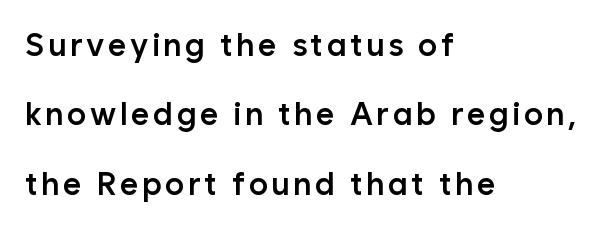
No feet cap the strokes, marking this as sans-serif type. Line beginnings align vertically; line endings do not. Weight check: semibold — heavier than regular, not quite bold. Lines of text with bare space underneath.
